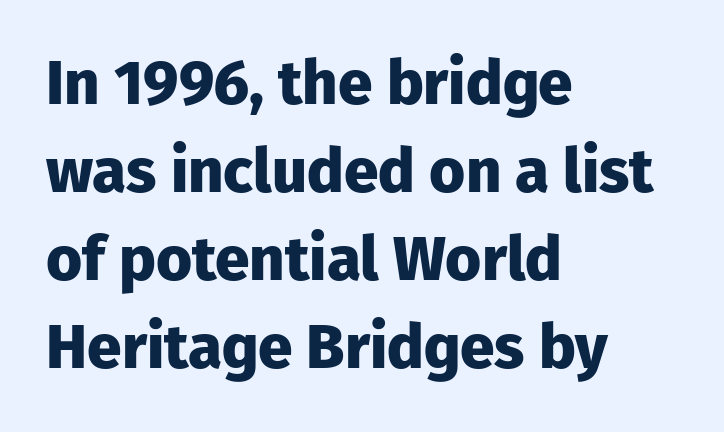
The image shows 62 px heavy sans-serif type, upright; set left-aligned, normal line spacing (1.42x), normal letter spacing, not underlined; low stroke contrast and a medium x-height.
